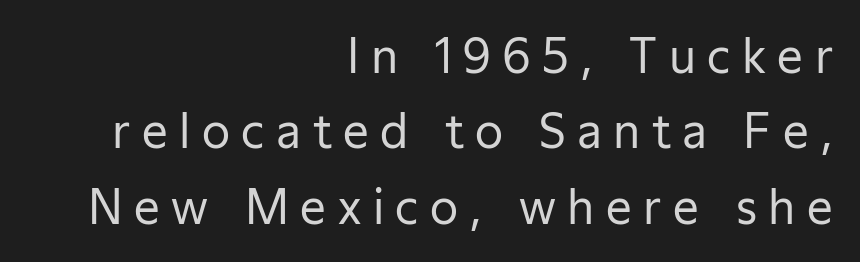
Q: Is the text bold? A: No.
Q: Is the text italic (slanted)? A: No, it is upright.
Q: Is the typeface a serif or a sans-serif typeface? A: Sans-serif.
Q: Is the text underlined? A: No.
Q: How is the paragraph aligned? A: Right-aligned.
Q: Is the spacing between letters normal or unusually wide? A: Unusually wide.
Q: Is the spacing between lines tight, normal or loose? A: Normal.
Q: Width (condensed, normal, or wide)? A: Normal.
Q: Stroke contrast? A: Low.
Q: x-height? A: Medium.
Q: Monospaced? A: No.
